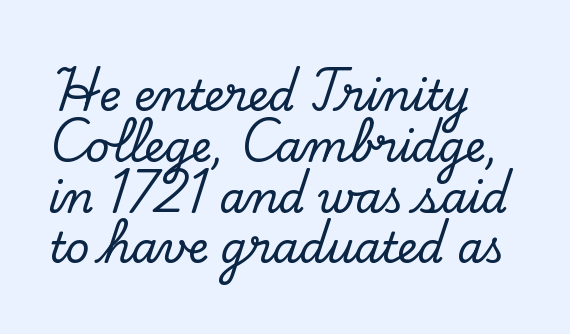
{"serif": "yes", "width": "normal", "stroke_contrast": "low", "x_height": "small", "monospaced": "no", "underline": "no", "align": "left", "line_spacing_ratio": 1.21, "letter_spacing": "normal", "letter_spacing_em": 0.0, "glyph_px": 42}
